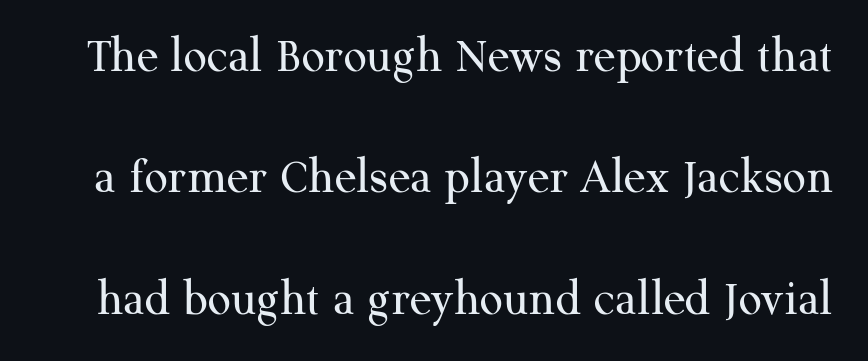
The image shows 51 px regular-weight serif type, upright; set loose line spacing (2.38x), normal letter spacing, not underlined; medium stroke contrast and a medium x-height.
